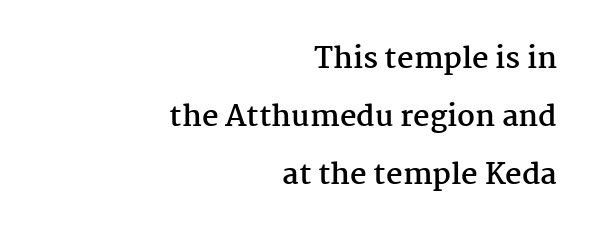
Q: Is the text bold? A: Yes.
Q: Is the text italic (slanted)? A: No, it is upright.
Q: Is the typeface a serif or a sans-serif typeface? A: Serif.
Q: Is the text underlined? A: No.
Q: How is the paragraph aligned? A: Right-aligned.
Q: Is the spacing between letters normal or unusually wide? A: Normal.
Q: Is the spacing between lines tight, normal or loose? A: Loose.
Q: Width (condensed, normal, or wide)? A: Normal.
Q: Stroke contrast? A: Medium.
Q: x-height? A: Medium.
Q: Monospaced? A: No.
